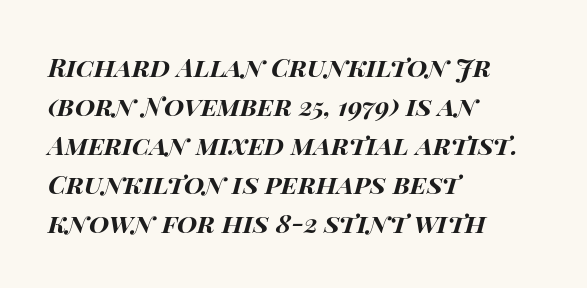
Q: Is the text bold? A: Yes.
Q: Is the text italic (slanted)? A: Yes, it leans right by about 14 degrees.
Q: Is the text underlined? A: No.
Q: How is the paragraph aligned? A: Left-aligned.
Q: Is the spacing between letters normal or unusually wide? A: Normal.
Q: Is the spacing between lines tight, normal or loose? A: Normal.
